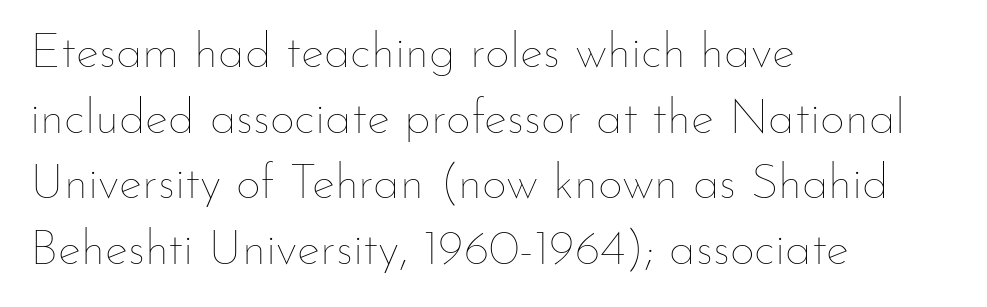
Q: Is the text bold? A: No.
Q: Is the text italic (slanted)? A: No, it is upright.
Q: Is the text underlined? A: No.
Q: How is the paragraph aligned? A: Left-aligned.
Q: Is the spacing between letters normal or unusually wide? A: Normal.
Q: Is the spacing between lines tight, normal or loose? A: Normal.
Q: Width (condensed, normal, or wide)? A: Normal.
Q: Stroke contrast? A: Low.
Q: x-height? A: Small.
Q: Monospaced? A: No.
